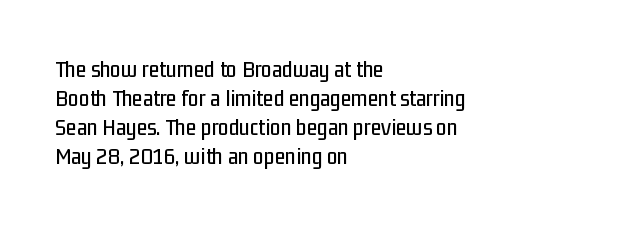
{"italic": "no", "underline": "no", "align": "left", "line_spacing_ratio": 1.21, "letter_spacing": "normal", "letter_spacing_em": 0.0, "glyph_px": 24}
